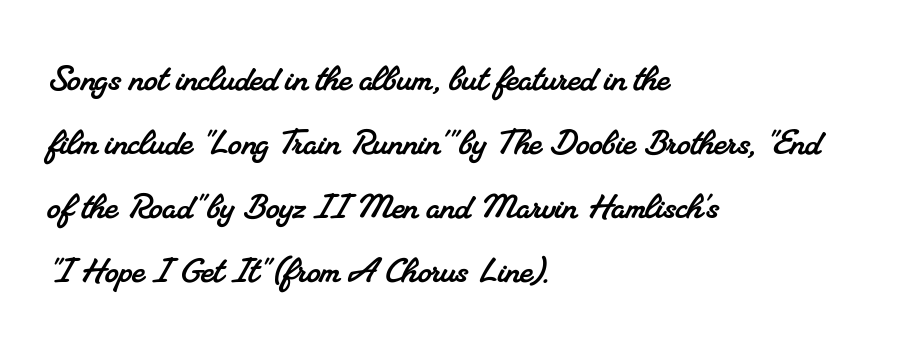
Alignment: flush left. Think of a printed novel: that variable character pitch is what you see here. These lines keep a tight, regular rhythm from letter to letter. Check where the strokes stop: tiny serifs finish them off. The space beneath each line is pristine and unruled.
